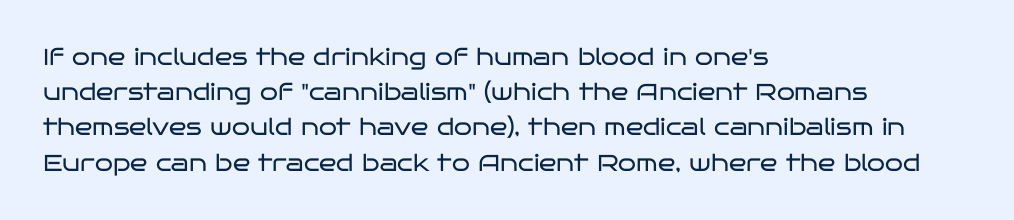
A typesetter would call this leading conventional body-copy spacing. Casual observation: everything's shoved over to the left. Counters stay open thanks to moderate or lighter strokes. The lettering stays uniformly vertical, giving the passage a roman look. No extra tracking has been applied to these lines. The gap between lines stays unmarked.
